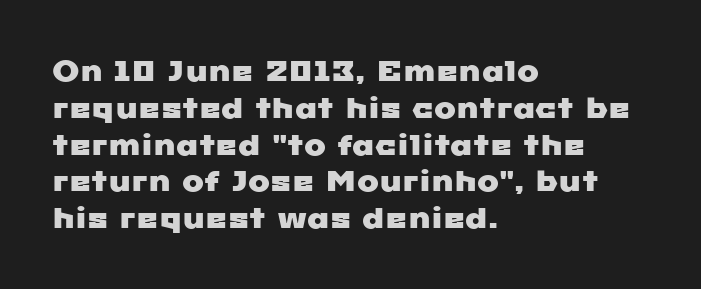
{"serif": "no", "width": "wide", "stroke_contrast": "low", "x_height": "medium", "monospaced": "no", "underline": "no", "align": "left", "line_spacing": "normal", "line_spacing_ratio": 1.27, "letter_spacing": "normal", "letter_spacing_em": 0.0, "glyph_px": 29}
